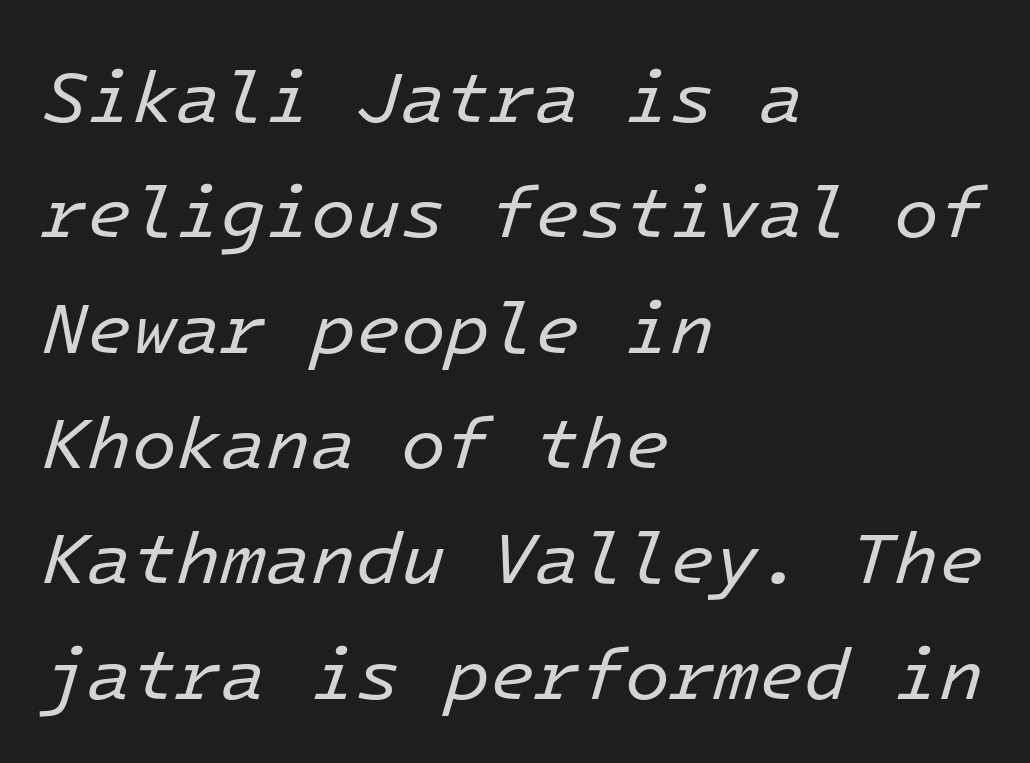
Q: Is the text bold? A: No.
Q: Is the text italic (slanted)? A: Yes, it leans right by about 16 degrees.
Q: Is the text underlined? A: No.
Q: How is the paragraph aligned? A: Left-aligned.
Q: Is the spacing between letters normal or unusually wide? A: Normal.
Q: Is the spacing between lines tight, normal or loose? A: Normal.
Q: Width (condensed, normal, or wide)? A: Normal.
Q: Stroke contrast? A: Low.
Q: x-height? A: Medium.
Q: Monospaced? A: Yes.
